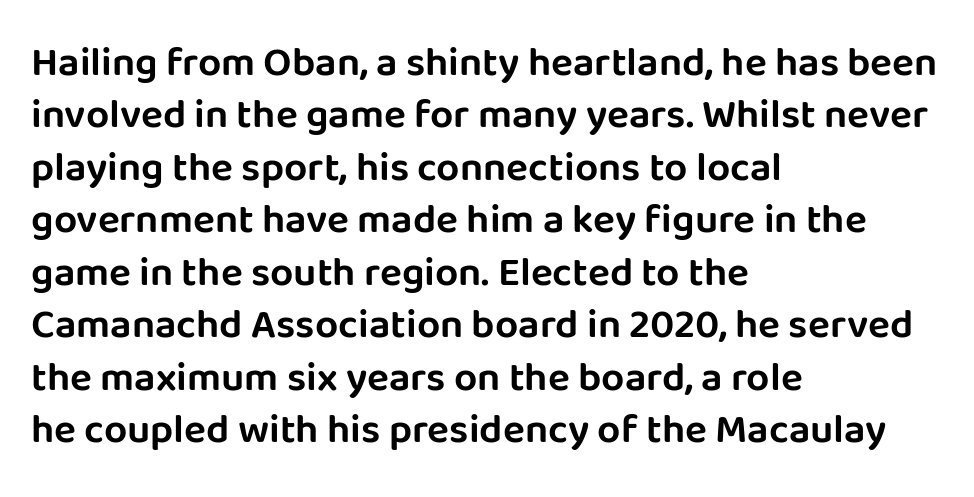
Q: Is the text italic (slanted)? A: No, it is upright.
Q: Is the typeface a serif or a sans-serif typeface? A: Sans-serif.
Q: Is the text underlined? A: No.
Q: How is the paragraph aligned? A: Left-aligned.
Q: Is the spacing between letters normal or unusually wide? A: Normal.
Q: Is the spacing between lines tight, normal or loose? A: Normal.
Q: Width (condensed, normal, or wide)? A: Normal.
Q: Stroke contrast? A: Low.
Q: x-height? A: Large.
Q: Monospaced? A: No.
